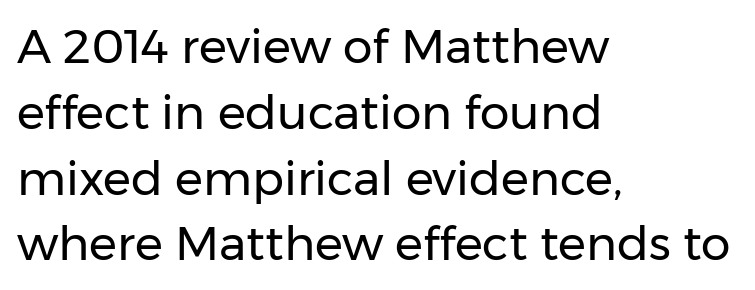
The image shows 47 px regular-weight sans-serif type, upright; set left-aligned, normal line spacing (1.4x), normal letter spacing, not underlined; low stroke contrast and a medium x-height.
